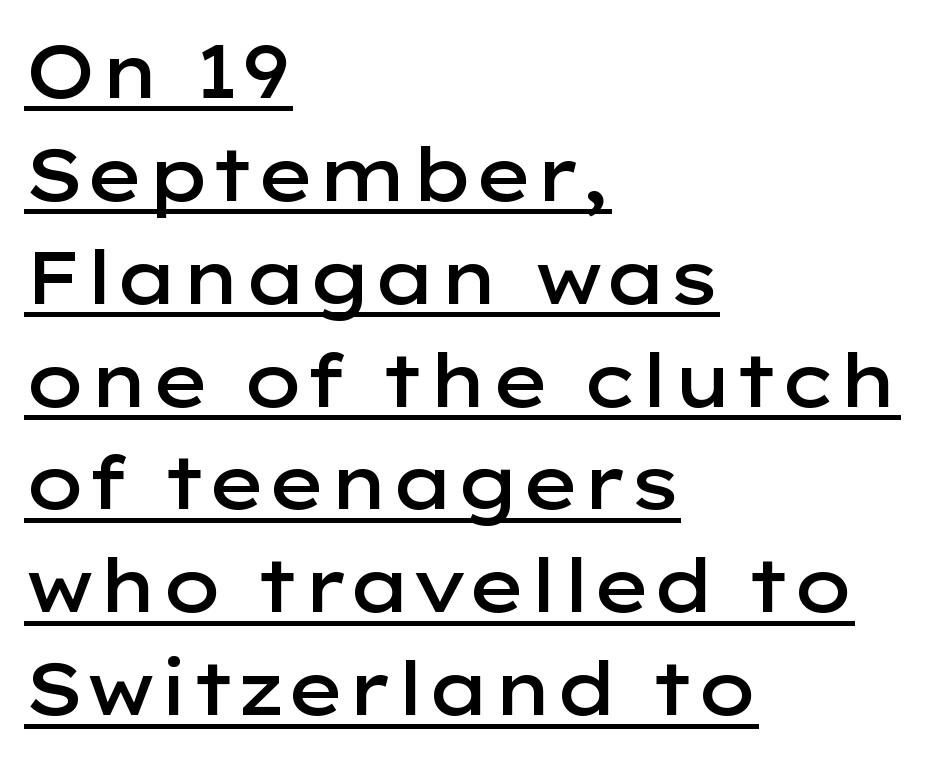
{"serif": "no", "italic": "no", "bold": "semi", "weight": "semibold", "width": "wide", "stroke_contrast": "low", "x_height": "medium", "monospaced": "no", "underline": "yes", "align": "left", "line_spacing": "normal", "line_spacing_ratio": 1.39, "letter_spacing": "normal", "letter_spacing_em": 0.0, "glyph_px": 74}
